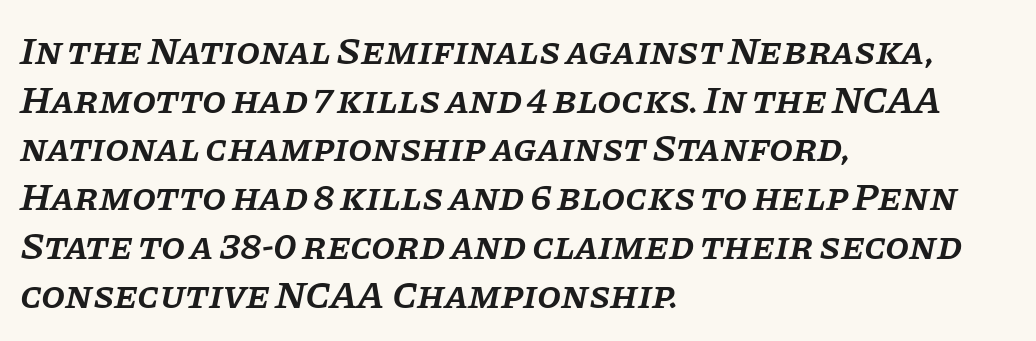
The characters look somewhat weighty, a semibold short of true bold. Notice how the passage keeps a crisp vertical edge on the left only. Glance below the letters and you will spot only blank space. Think of a printed novel: that variable character pitch is what you see here.
